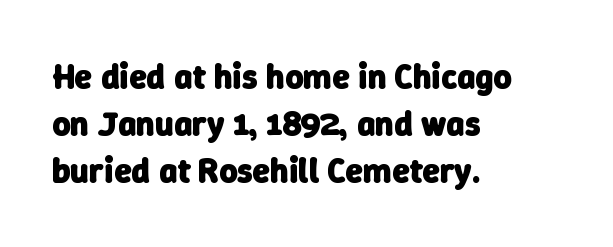
{"serif": "no", "bold": "yes", "weight": "heavy", "width": "normal", "stroke_contrast": "low", "x_height": "medium", "monospaced": "no", "underline": "no", "align": "left", "line_spacing": "normal", "line_spacing_ratio": 1.35, "letter_spacing": "normal", "letter_spacing_em": 0.0, "glyph_px": 35}
